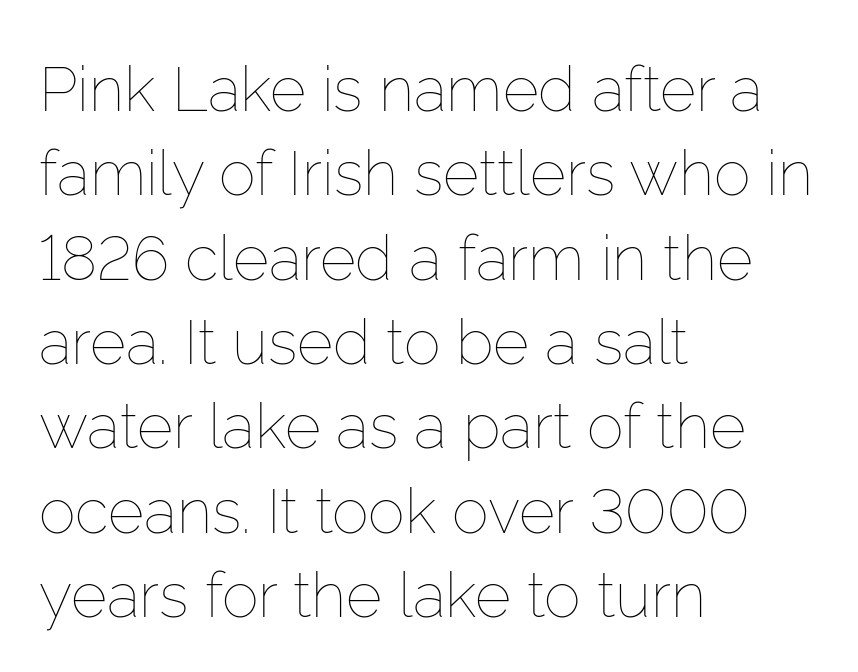
{"italic": "no", "bold": "no", "weight": "thin", "width": "normal", "stroke_contrast": "low", "x_height": "medium", "monospaced": "no", "underline": "no", "align": "left", "line_spacing": "normal", "line_spacing_ratio": 1.36, "letter_spacing": "normal", "letter_spacing_em": 0.0, "glyph_px": 62}
